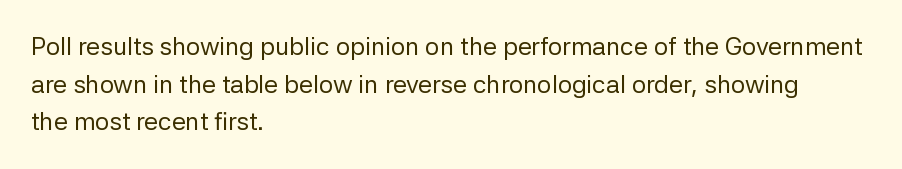
Q: Is the text bold? A: No.
Q: Is the text italic (slanted)? A: No, it is upright.
Q: Is the text underlined? A: No.
Q: How is the paragraph aligned? A: Left-aligned.
Q: Is the spacing between letters normal or unusually wide? A: Normal.
Q: Is the spacing between lines tight, normal or loose? A: Normal.
